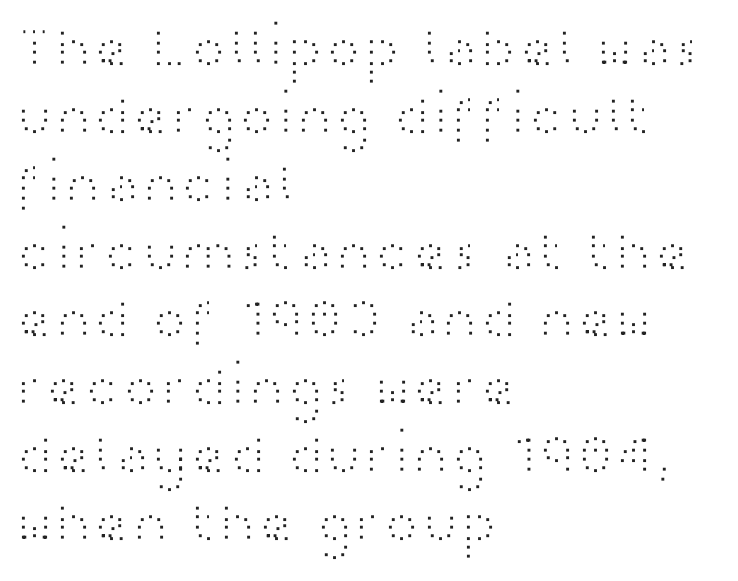
Classification — sans serif. Here the glyphs are tracked normally, forming tight word shapes. If you drew a ruler down the left edge, every line would touch it. The specimen reads as upright at a glance.
